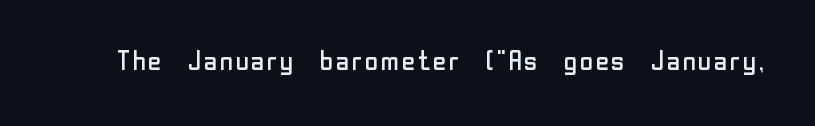
{"italic": "no", "bold": "no", "underline": "no", "letter_spacing": "normal", "letter_spacing_em": 0.0, "glyph_px": 27}
